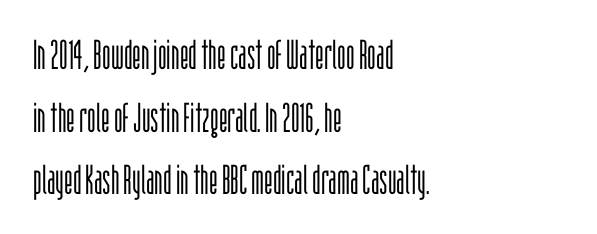
{"serif": "no", "italic": "no", "bold": "no", "weight": "light", "width": "condensed", "stroke_contrast": "low", "x_height": "large", "monospaced": "no", "underline": "no", "align": "left", "line_spacing": "normal", "line_spacing_ratio": 1.53, "letter_spacing": "normal", "letter_spacing_em": 0.0, "glyph_px": 41}
